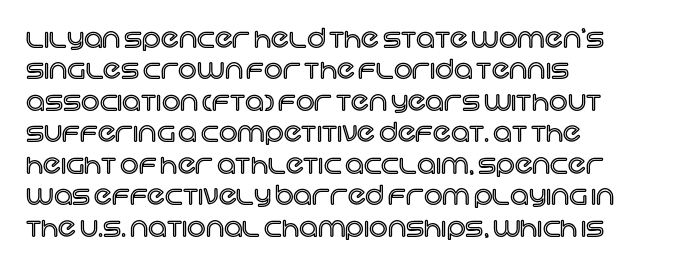
Q: Is the text italic (slanted)? A: No, it is upright.
Q: Is the text underlined? A: No.
Q: How is the paragraph aligned? A: Left-aligned.
Q: Is the spacing between letters normal or unusually wide? A: Normal.
